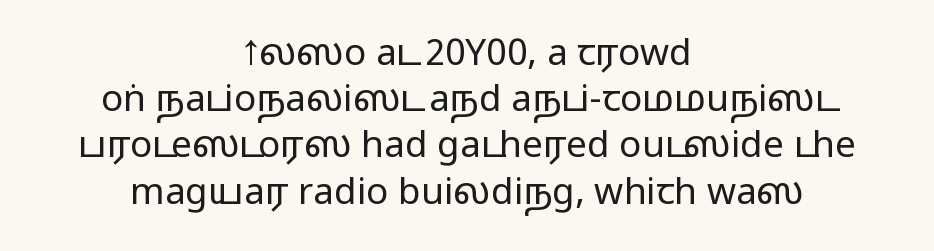
The image shows 37 px wide sans-serif type, upright; set centered, normal line spacing (1.25x), normal letter spacing, not underlined; medium stroke contrast.
